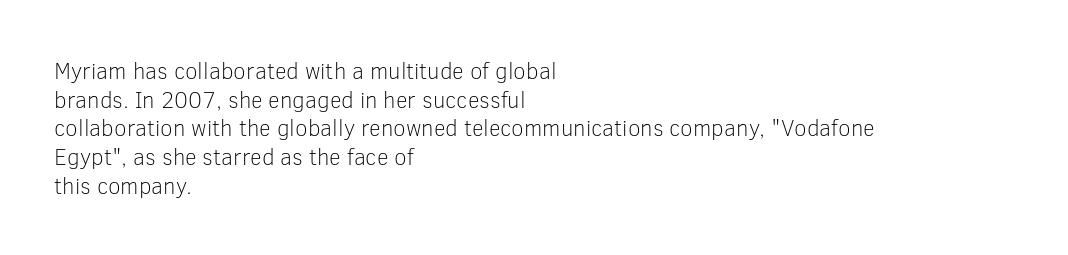
{"italic": "no", "bold": "no", "underline": "no", "align": "left", "line_spacing": "normal", "line_spacing_ratio": 1.25, "letter_spacing": "normal", "letter_spacing_em": 0.0, "glyph_px": 23}
